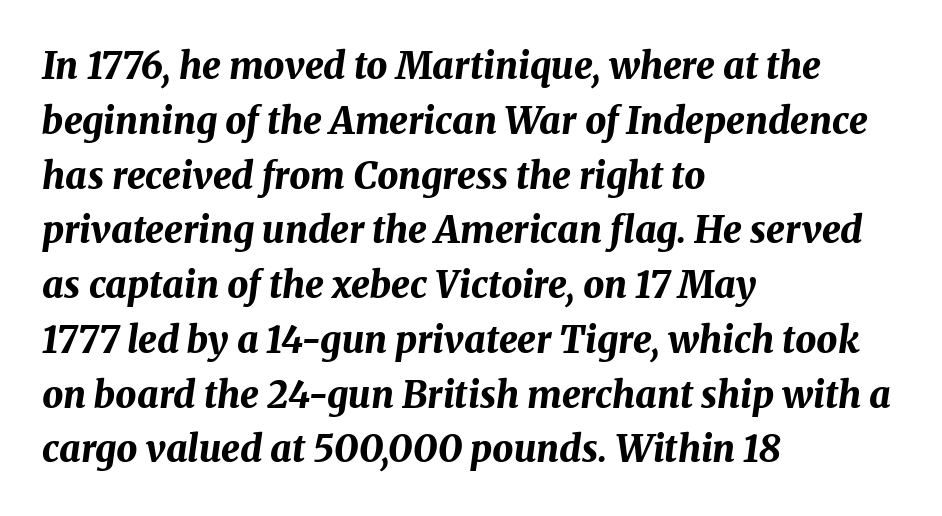
The image shows 37 px bold type, italic (leaning right); set left-aligned, normal line spacing (1.48x), normal letter spacing, not underlined; medium stroke contrast and a medium x-height.
